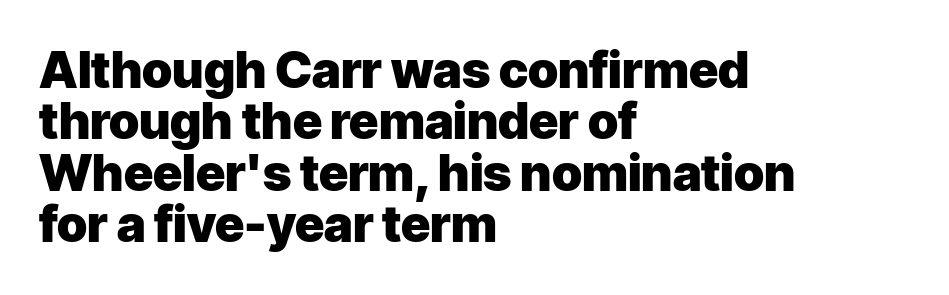
The image shows 50 px heavy sans-serif type, upright; set left-aligned, tight line spacing (1.03x), normal letter spacing, not underlined; low stroke contrast and a medium x-height.
